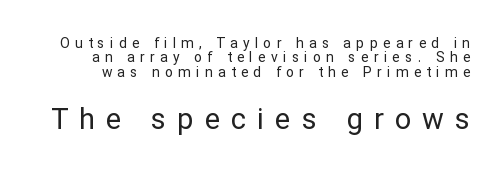
Q: Is the text bold? A: No.
Q: Is the text italic (slanted)? A: No, it is upright.
Q: Is the typeface a serif or a sans-serif typeface? A: Sans-serif.
Q: Is the text underlined? A: No.
Q: Is the spacing between letters normal or unusually wide? A: Unusually wide.
Q: Is the spacing between lines tight, normal or loose? A: Tight.
Q: Which block of text is set in a larger size, the first (top) or the second (bottom)? A: The second (bottom) one.
Q: Width (condensed, normal, or wide)? A: Normal.
Q: Stroke contrast? A: Low.
Q: x-height? A: Medium.
Q: Monospaced? A: No.
